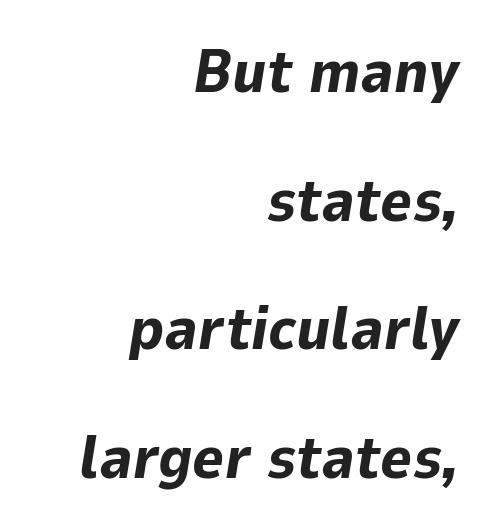
The image shows 61 px bold type, italic (leaning right); set right-aligned, loose line spacing (2.11x), normal letter spacing, not underlined; low stroke contrast and a medium x-height.
